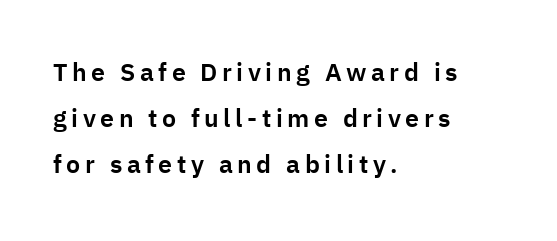
Q: Is the text italic (slanted)? A: No, it is upright.
Q: Is the text underlined? A: No.
Q: How is the paragraph aligned? A: Left-aligned.
